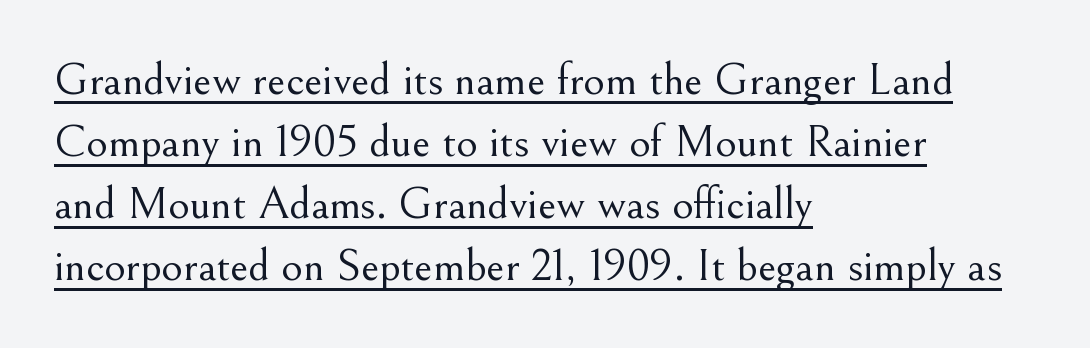
Q: Is the text bold? A: No.
Q: Is the text italic (slanted)? A: No, it is upright.
Q: Is the typeface a serif or a sans-serif typeface? A: Serif.
Q: Is the text underlined? A: Yes.
Q: How is the paragraph aligned? A: Left-aligned.
Q: Is the spacing between letters normal or unusually wide? A: Normal.
Q: Is the spacing between lines tight, normal or loose? A: Normal.
Q: Width (condensed, normal, or wide)? A: Normal.
Q: Stroke contrast? A: Medium.
Q: x-height? A: Small.
Q: Monospaced? A: No.
